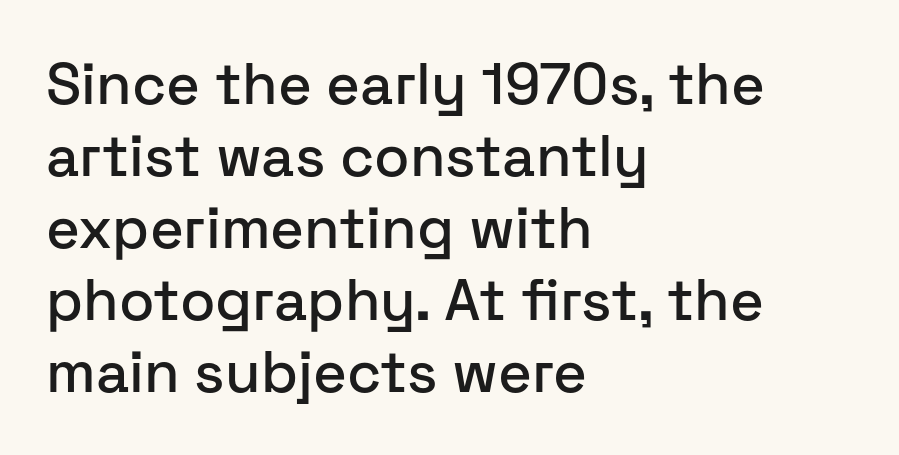
Q: Is the text italic (slanted)? A: No, it is upright.
Q: Is the typeface a serif or a sans-serif typeface? A: Sans-serif.
Q: Is the text underlined? A: No.
Q: How is the paragraph aligned? A: Left-aligned.
Q: Is the spacing between letters normal or unusually wide? A: Normal.
Q: Width (condensed, normal, or wide)? A: Normal.
Q: Stroke contrast? A: Low.
Q: x-height? A: Medium.
Q: Monospaced? A: No.
